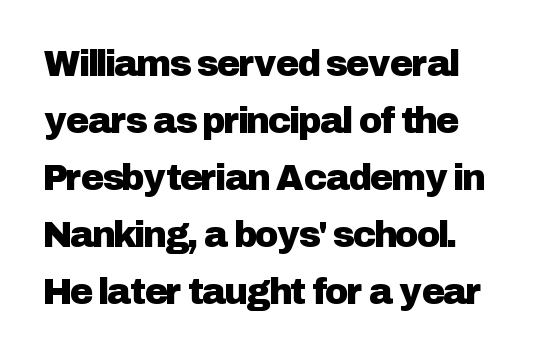
A bare baseline throughout the passage. Unlike a traditional serif, this face leaves its strokes unadorned. Observe the ordinary spacing: letters are neighbours, not strangers. A typesetter would call this proportional, since set widths differ per character.
